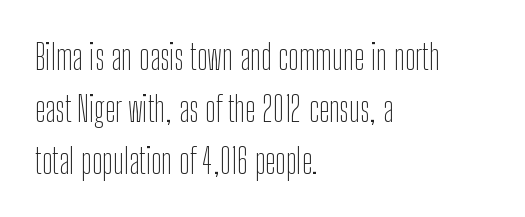
The letters advance in unequal steps, a hallmark of proportional type. A typesetter would label this face a sans. Posture: upright roman. Any mark beneath the type? The region is blank.
